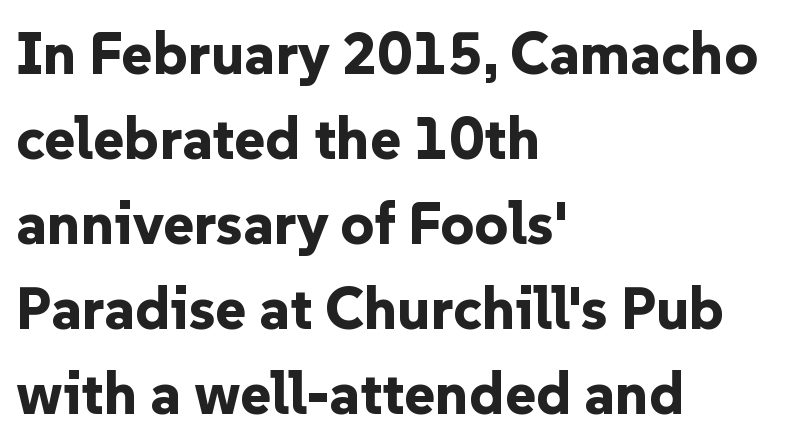
Q: Is the text bold? A: Yes.
Q: Is the text italic (slanted)? A: No, it is upright.
Q: Is the typeface a serif or a sans-serif typeface? A: Sans-serif.
Q: Is the text underlined? A: No.
Q: How is the paragraph aligned? A: Left-aligned.
Q: Is the spacing between letters normal or unusually wide? A: Normal.
Q: Is the spacing between lines tight, normal or loose? A: Normal.
Q: Width (condensed, normal, or wide)? A: Normal.
Q: Stroke contrast? A: Low.
Q: x-height? A: Medium.
Q: Monospaced? A: No.
